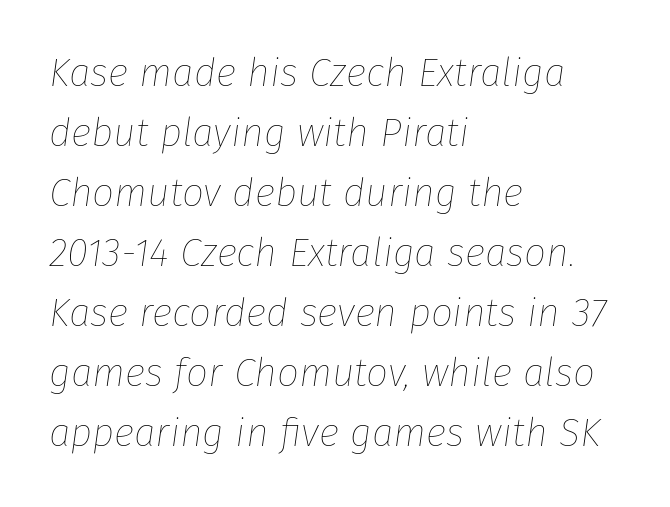
{"italic": "yes", "lean": "right", "slant_degrees": 8, "bold": "no", "weight": "thin", "width": "normal", "stroke_contrast": "low", "x_height": "medium", "monospaced": "no", "underline": "no", "align": "left", "line_spacing": "normal", "line_spacing_ratio": 1.54, "letter_spacing": "normal", "letter_spacing_em": 0.0, "glyph_px": 39}
